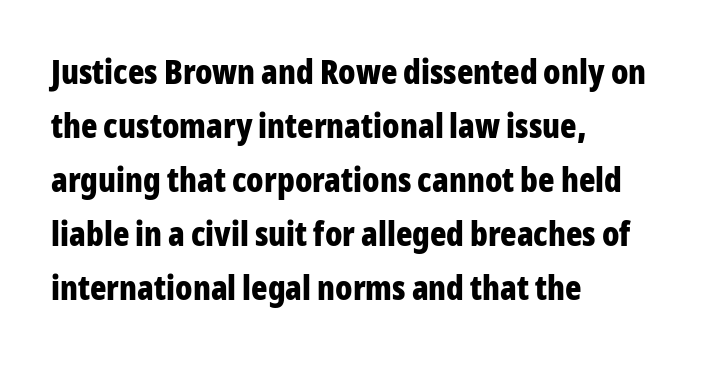
Short and long lines alike share a common starting point at left. Tall strokes in this sample are plumb rather than angled. Clear beneath every line of the passage. This rendering employs a face without finishing strokes, i.e., a sans-serif. Between one letter and the next there's only the usual sliver of space. Weight check: bold — yes, fully.
